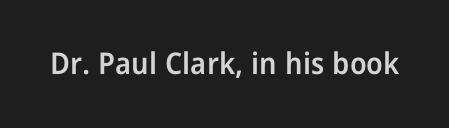
Q: Is the text bold? A: Semi-bold.
Q: Is the text italic (slanted)? A: No, it is upright.
Q: Is the typeface a serif or a sans-serif typeface? A: Sans-serif.
Q: Is the text underlined? A: No.
Q: Is the spacing between letters normal or unusually wide? A: Normal.
Q: Width (condensed, normal, or wide)? A: Condensed.
Q: Stroke contrast? A: Low.
Q: x-height? A: Medium.
Q: Monospaced? A: No.
